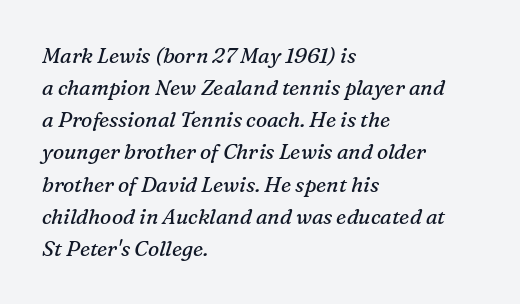
The image shows 21 px text type, italic (leaning right); set left-aligned, normal line spacing (1.53x), normal letter spacing, not underlined.
